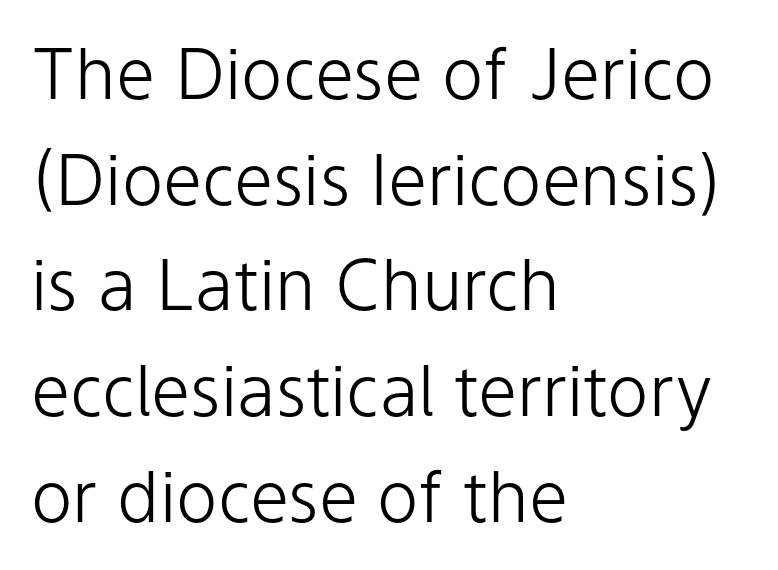
{"serif": "no", "italic": "no", "bold": "no", "weight": "light", "width": "normal", "stroke_contrast": "low", "x_height": "medium", "monospaced": "no", "underline": "no", "align": "left", "line_spacing": "normal", "line_spacing_ratio": 1.51, "letter_spacing": "normal", "letter_spacing_em": 0.0, "glyph_px": 70}
